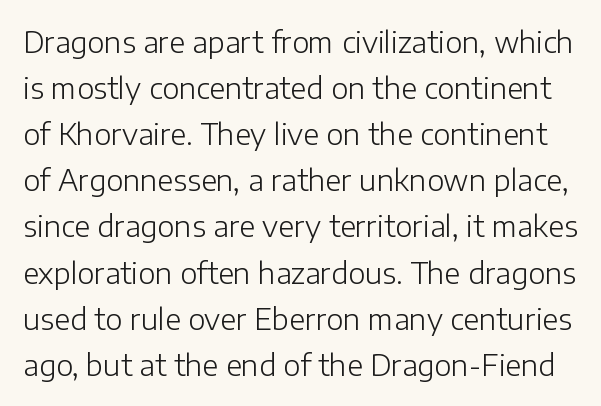
The image shows 29 px light sans-serif type, upright; set normal line spacing (1.59x), normal letter spacing, not underlined; low stroke contrast and a medium x-height.
